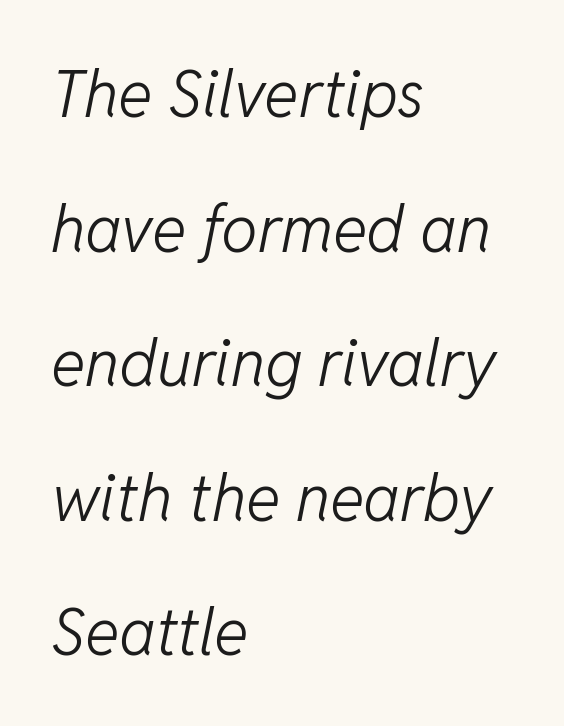
The image shows 65 px light type, italic (leaning right); set left-aligned, loose line spacing (2.07x), normal letter spacing, not underlined; low stroke contrast and a medium x-height.
